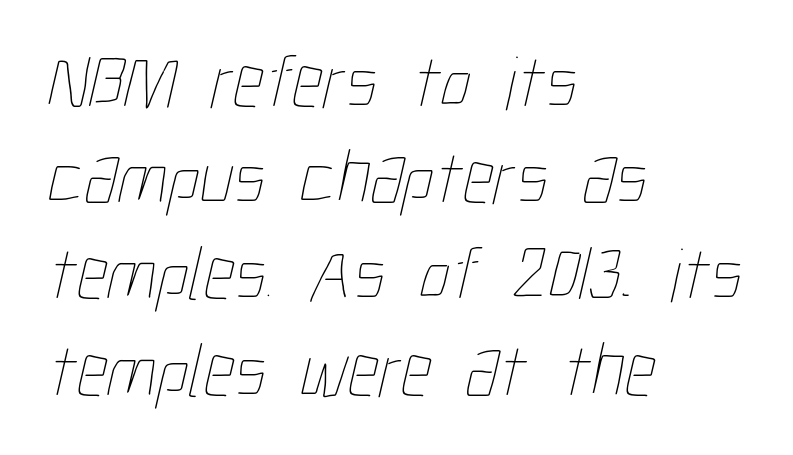
Q: Is the text bold? A: No.
Q: Is the text underlined? A: No.
Q: How is the paragraph aligned? A: Left-aligned.
Q: Is the spacing between letters normal or unusually wide? A: Normal.
Q: Is the spacing between lines tight, normal or loose? A: Normal.
Q: Width (condensed, normal, or wide)? A: Condensed.
Q: Stroke contrast? A: Low.
Q: x-height? A: Medium.
Q: Monospaced? A: No.
